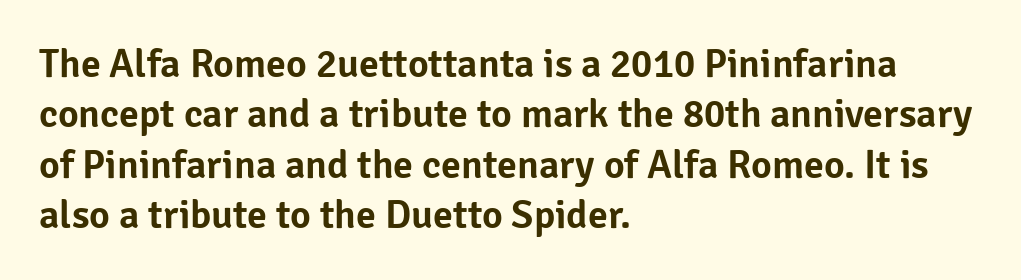
{"serif": "no", "italic": "no", "width": "normal", "stroke_contrast": "low", "x_height": "medium", "monospaced": "no", "underline": "no", "align": "left", "line_spacing": "normal", "line_spacing_ratio": 1.26, "letter_spacing": "normal", "letter_spacing_em": 0.0, "glyph_px": 40}
